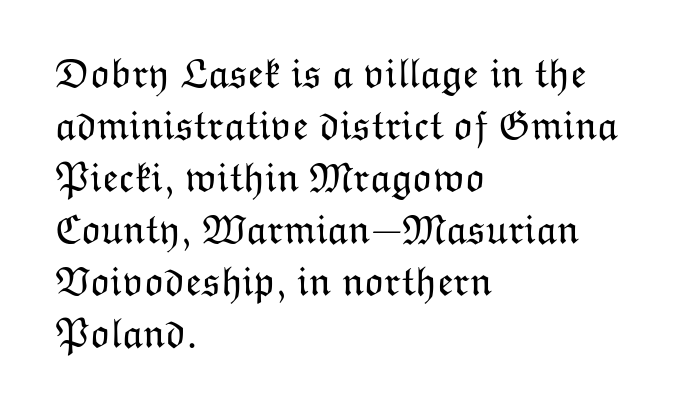
The image shows 42 px light type, upright; set left-aligned, line spacing 1.24x, normal letter spacing, not underlined; low stroke contrast and a medium x-height.
